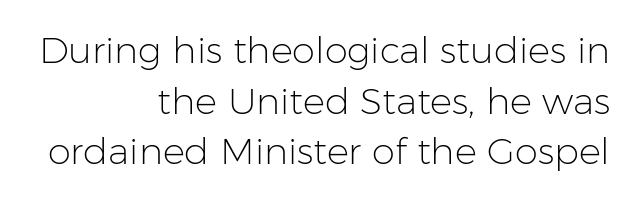
{"serif": "no", "italic": "no", "bold": "no", "weight": "light", "width": "normal", "stroke_contrast": "low", "x_height": "medium", "monospaced": "no", "underline": "no", "align": "right", "line_spacing": "normal", "line_spacing_ratio": 1.37, "letter_spacing": "normal", "letter_spacing_em": 0.0, "glyph_px": 37}
